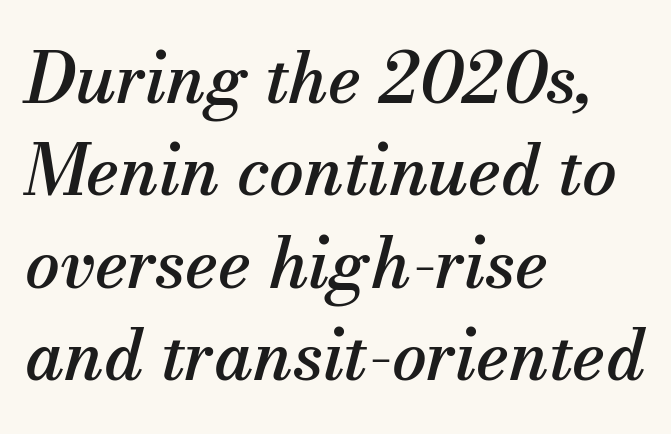
The image shows 69 px serif type, italic (leaning right); set left-aligned, normal line spacing (1.34x), normal letter spacing, not underlined; medium stroke contrast and a small x-height.
